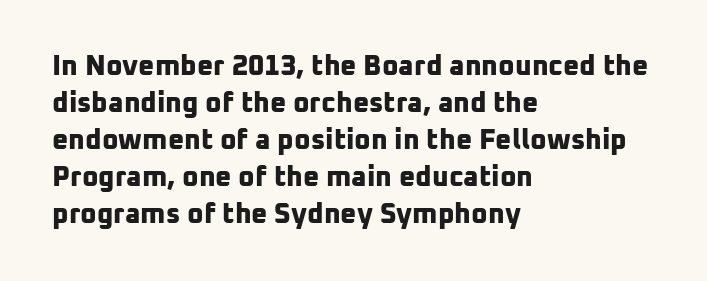
{"serif": "no", "bold": "yes", "weight": "bold", "width": "normal", "stroke_contrast": "low", "x_height": "medium", "monospaced": "no", "underline": "no", "align": "left", "line_spacing": "normal", "line_spacing_ratio": 1.32, "letter_spacing": "normal", "letter_spacing_em": 0.0, "glyph_px": 28}
